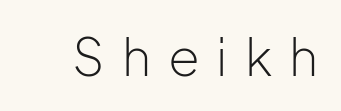
Q: Is the text bold? A: No.
Q: Is the text italic (slanted)? A: No, it is upright.
Q: Is the typeface a serif or a sans-serif typeface? A: Sans-serif.
Q: Is the text underlined? A: No.
Q: Is the spacing between letters normal or unusually wide? A: Unusually wide.
Q: Width (condensed, normal, or wide)? A: Normal.
Q: Stroke contrast? A: Low.
Q: x-height? A: Medium.
Q: Monospaced? A: No.
